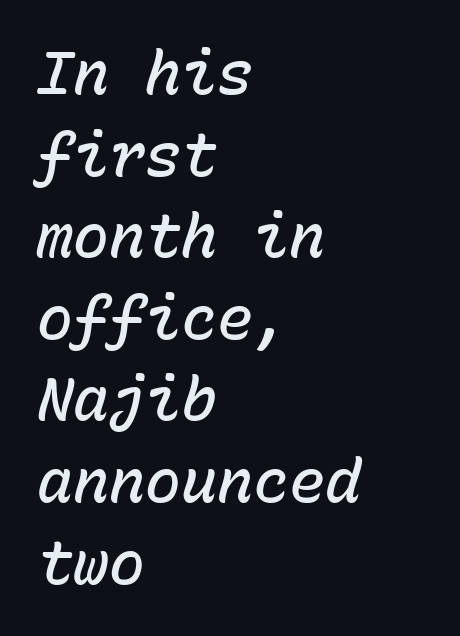
{"italic": "yes", "lean": "right", "slant_degrees": 15, "bold": "semi", "weight": "semibold", "width": "normal", "stroke_contrast": "low", "x_height": "medium", "monospaced": "yes", "underline": "no", "align": "left", "line_spacing": "normal", "line_spacing_ratio": 1.36, "letter_spacing": "normal", "letter_spacing_em": 0.0, "glyph_px": 60}
